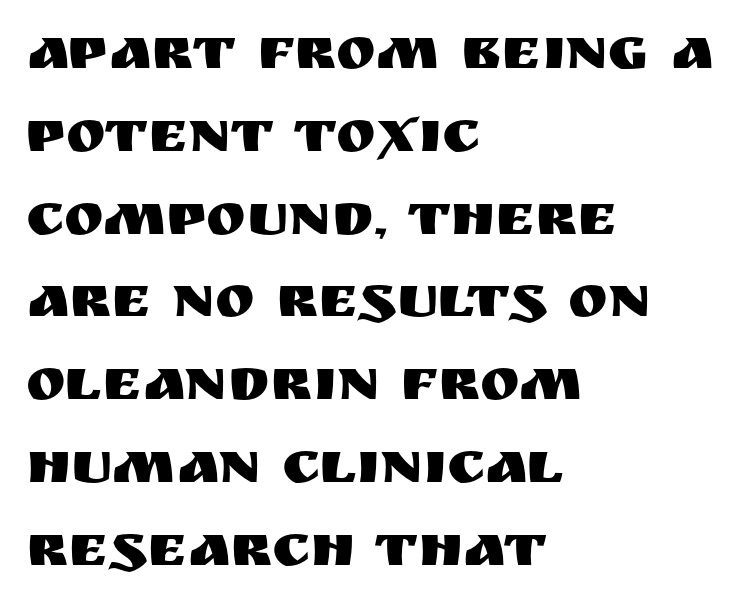
Q: Is the text italic (slanted)? A: No, it is upright.
Q: Is the typeface a serif or a sans-serif typeface? A: Sans-serif.
Q: Is the text underlined? A: No.
Q: How is the paragraph aligned? A: Left-aligned.
Q: Is the spacing between letters normal or unusually wide? A: Normal.
Q: Is the spacing between lines tight, normal or loose? A: Normal.
Q: Width (condensed, normal, or wide)? A: Normal.
Q: Stroke contrast? A: Medium.
Q: x-height? A: Large.
Q: Monospaced? A: No.
